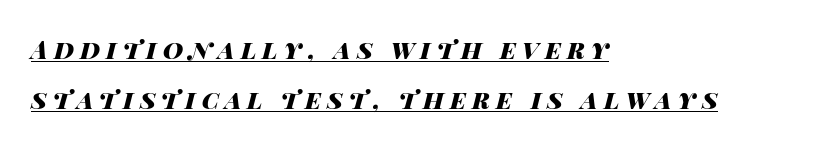
The image shows 25 px bold type, italic (leaning right); set left-aligned, loose line spacing (1.99x), unusually wide letter spacing (+0.24 em), underlined.
